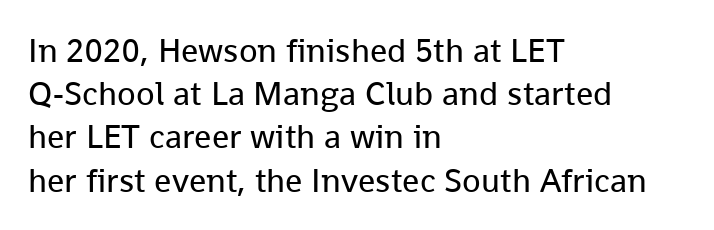
Q: Is the text bold? A: No.
Q: Is the text italic (slanted)? A: No, it is upright.
Q: Is the typeface a serif or a sans-serif typeface? A: Sans-serif.
Q: Is the text underlined? A: No.
Q: How is the paragraph aligned? A: Left-aligned.
Q: Is the spacing between letters normal or unusually wide? A: Normal.
Q: Is the spacing between lines tight, normal or loose? A: Normal.
Q: Width (condensed, normal, or wide)? A: Normal.
Q: Stroke contrast? A: Low.
Q: x-height? A: Medium.
Q: Monospaced? A: No.
